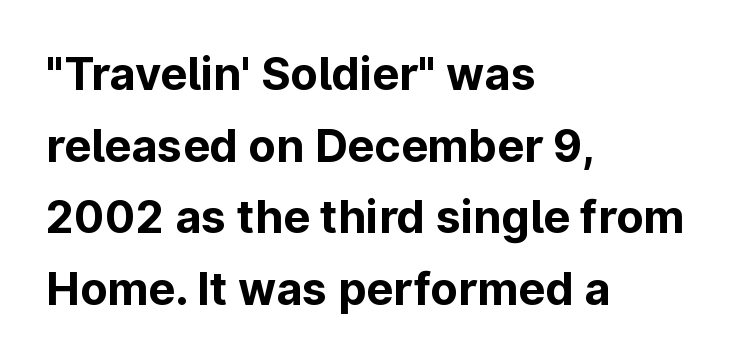
Horizontally, the lines are justified to the leading edge only. Strong, thick strokes mark this as bold type. Nobody drew a line under any word here. No extra tracking has been applied to these lines. Serifs: no, the terminals of the letterforms are clean.
